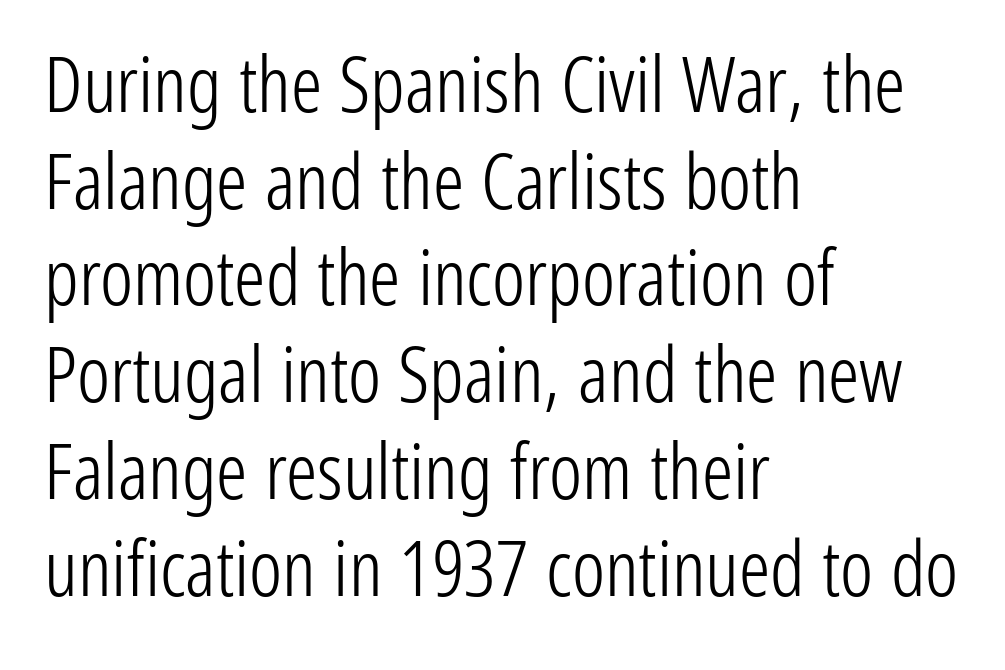
Each line starts at the same left margin while the right side varies. The face used here is proportionally spaced, like ordinary book or web type. Type without underlining. Between one letter and the next there's only the usual sliver of space.
